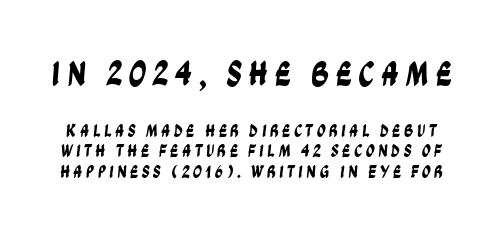
Q: Is the typeface a serif or a sans-serif typeface? A: Sans-serif.
Q: Is the text underlined? A: No.
Q: Is the spacing between lines tight, normal or loose? A: Tight.
Q: Which block of text is set in a larger size, the first (top) or the second (bottom)? A: The first (top) one.
Q: Width (condensed, normal, or wide)? A: Condensed.
Q: Stroke contrast? A: Low.
Q: x-height? A: Large.
Q: Monospaced? A: No.
